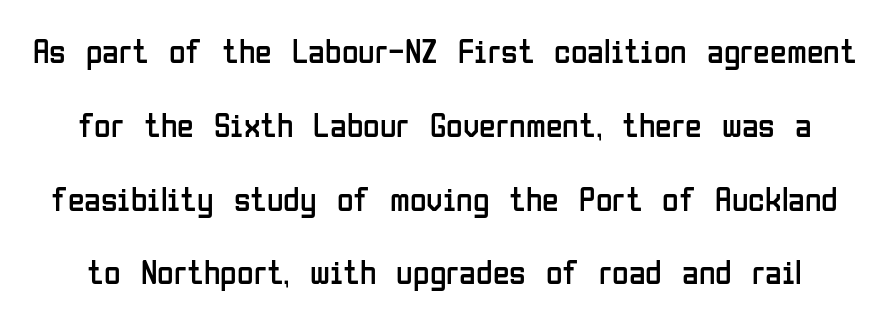
{"serif": "no", "italic": "no", "bold": "no", "weight": "regular", "width": "condensed", "stroke_contrast": "low", "x_height": "medium", "monospaced": "no", "underline": "no", "line_spacing": "loose", "line_spacing_ratio": 2.17, "letter_spacing": "normal", "letter_spacing_em": 0.0, "glyph_px": 34}
